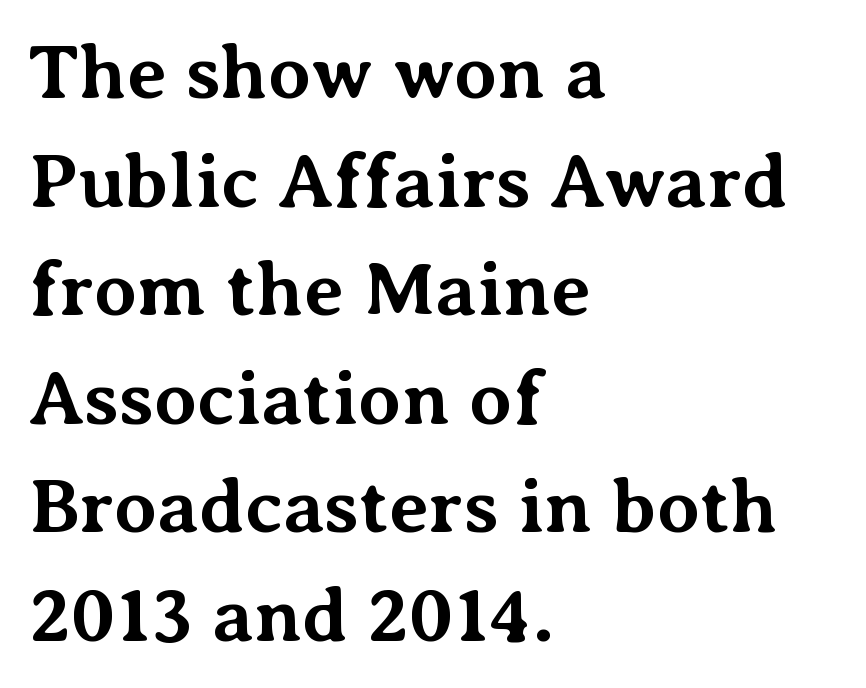
Vertically, the passage feels balanced, rows spaced as you'd expect. A dark, heavy texture on the line: the type is bold. The lettering stays uniformly vertical, giving the passage a roman look. To sum up the face: it has serifs. Casual observation: everything's shoved over to the left.
